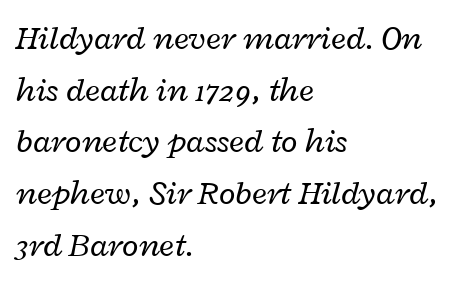
The font is comparable to plain body text, perhaps lighter. This is oblique type, the kind used for emphasis or titles. Is there much room between lines? A standard amount, neither cramped nor airy. Students, note that the glyphs here touch the page at normal intervals.
